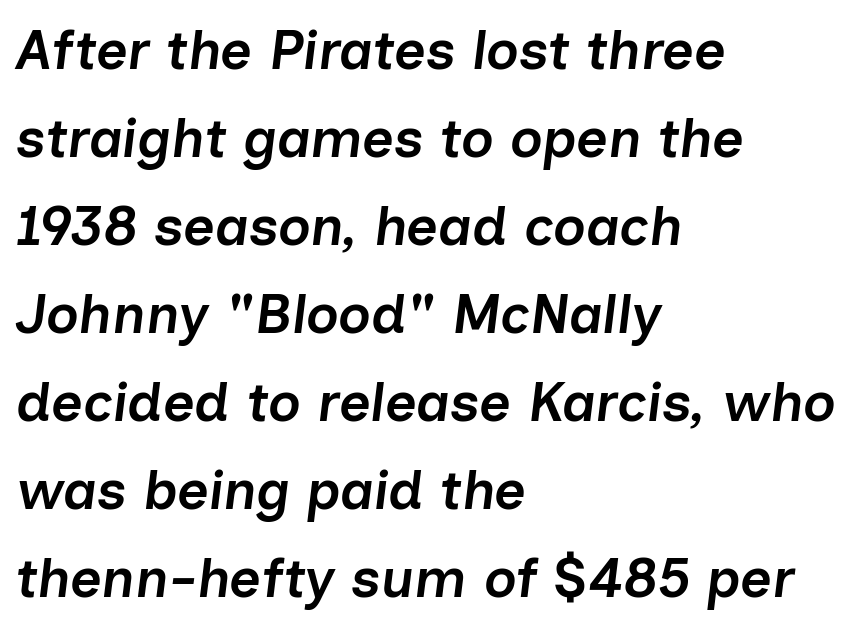
These lines sit exactly where default settings would place them. The sample has been set in demibold, a notch under bold. Spacing between characters is what you'd get straight out of the box. The foot of each line stays bare and open. The passage shown is typed in a proportional face where columns would drift. Does the copy run flush right? No — it runs flush left.
